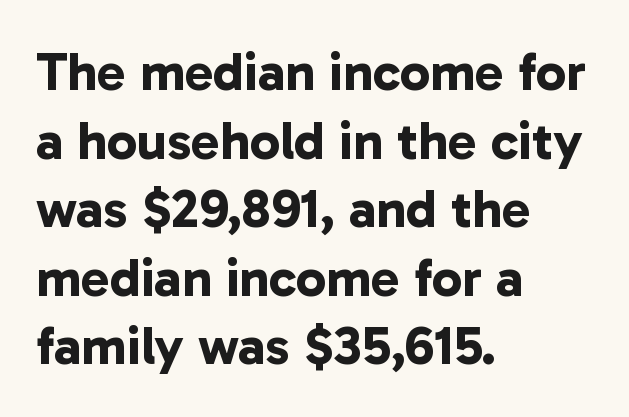
The image shows 54 px bold sans-serif type; set left-aligned, normal line spacing (1.27x), normal letter spacing, not underlined; low stroke contrast and a medium x-height.
